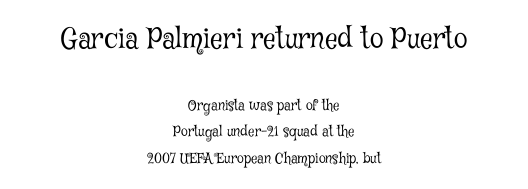
The image shows 28 px light, condensed serif type, upright; set centered, loose line spacing (1.9x), normal letter spacing, not underlined; the first (top) block is 2.0x larger; low stroke contrast and a medium x-height.
